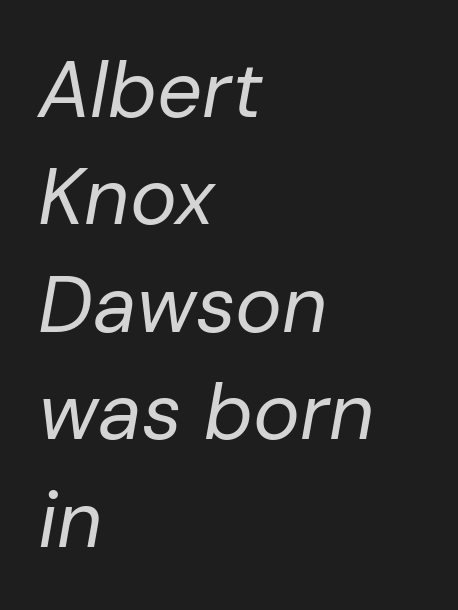
{"italic": "yes", "lean": "right", "slant_degrees": 10, "bold": "no", "weight": "regular", "width": "normal", "stroke_contrast": "low", "x_height": "medium", "monospaced": "no", "underline": "no", "align": "left", "line_spacing": "normal", "line_spacing_ratio": 1.36, "letter_spacing": "normal", "letter_spacing_em": 0.0, "glyph_px": 79}
